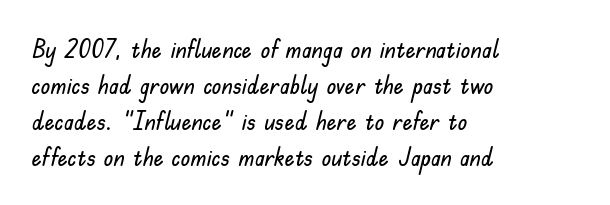
Q: Is the text italic (slanted)? A: Yes.
Q: Is the text underlined? A: No.
Q: How is the paragraph aligned? A: Left-aligned.
Q: Is the spacing between letters normal or unusually wide? A: Normal.
Q: Is the spacing between lines tight, normal or loose? A: Normal.
